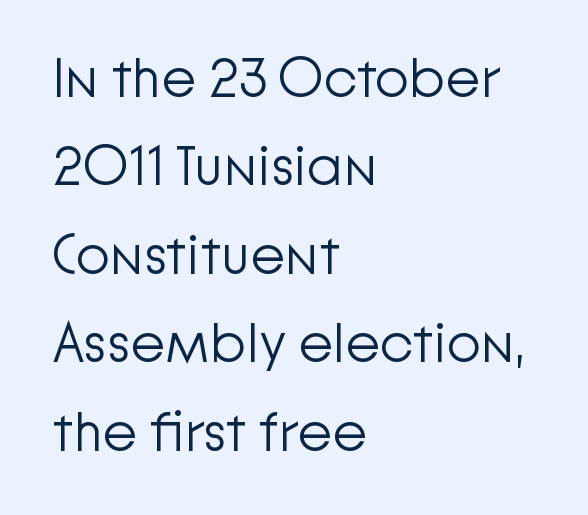
Q: Is the text bold? A: No.
Q: Is the text italic (slanted)? A: No, it is upright.
Q: Is the typeface a serif or a sans-serif typeface? A: Sans-serif.
Q: Is the text underlined? A: No.
Q: How is the paragraph aligned? A: Left-aligned.
Q: Is the spacing between letters normal or unusually wide? A: Normal.
Q: Is the spacing between lines tight, normal or loose? A: Normal.
Q: Width (condensed, normal, or wide)? A: Normal.
Q: Stroke contrast? A: Low.
Q: x-height? A: Medium.
Q: Monospaced? A: No.
